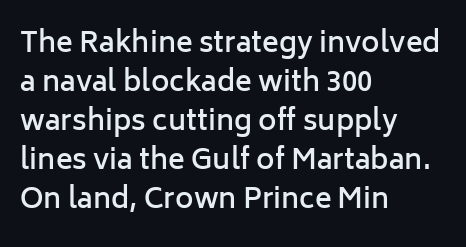
The image shows 28 px semibold sans-serif type, upright; set left-aligned, normal line spacing (1.39x), normal letter spacing, not underlined; low stroke contrast and a medium x-height.
